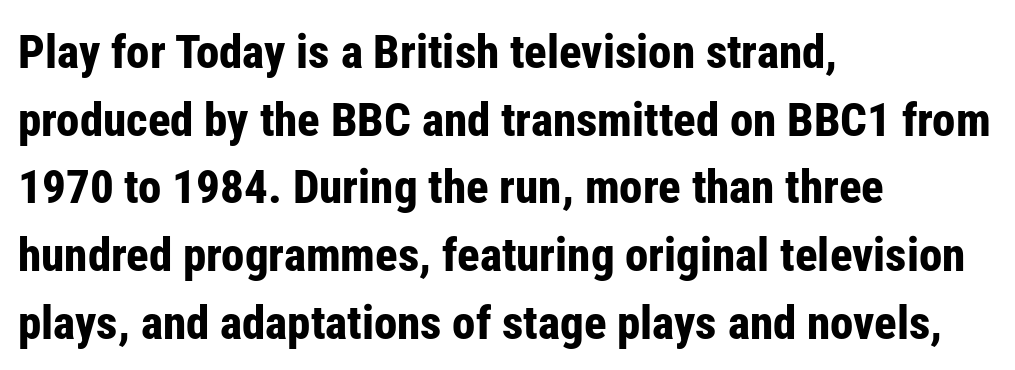
The image shows 47 px bold, condensed sans-serif type, upright; set left-aligned, normal line spacing (1.44x), normal letter spacing, not underlined; low stroke contrast and a medium x-height.
